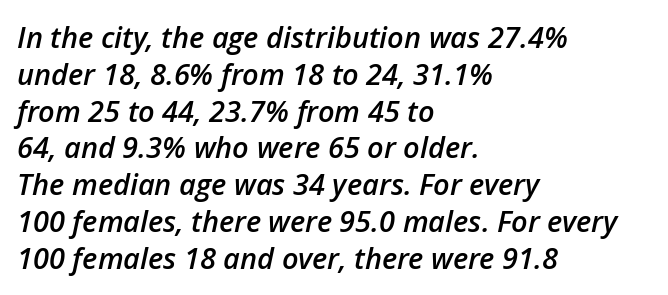
{"italic": "yes", "lean": "right", "slant_degrees": 12, "bold": "semi", "weight": "semibold", "width": "normal", "stroke_contrast": "low", "x_height": "medium", "monospaced": "no", "underline": "no", "align": "left", "line_spacing": "normal", "line_spacing_ratio": 1.27, "letter_spacing": "normal", "letter_spacing_em": 0.0, "glyph_px": 29}
